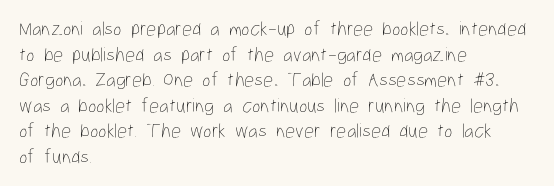
{"italic": "no", "bold": "no", "underline": "no", "align": "left", "line_spacing": "normal", "line_spacing_ratio": 1.28, "letter_spacing": "normal", "letter_spacing_em": 0.0, "glyph_px": 20}
